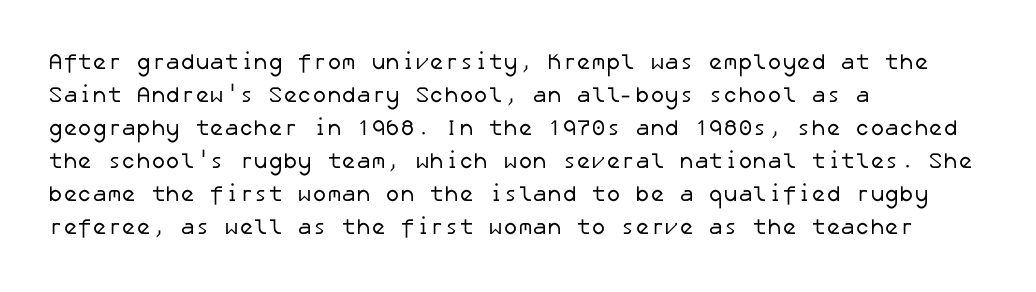
Students, note that the glyphs here touch the page at normal intervals. The lines are quadded left. Weight: not bold — regular or lighter. Vertically, the passage feels balanced, rows spaced as you'd expect. The baseline area is clear.
